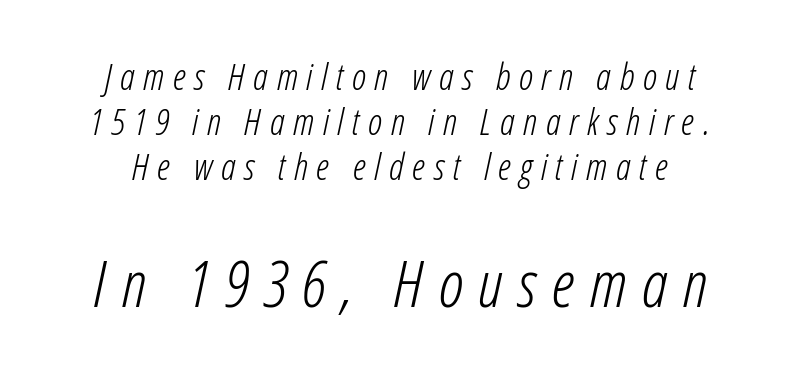
{"italic": "yes", "lean": "right", "slant_degrees": 12, "bold": "no", "weight": "light", "width": "condensed", "stroke_contrast": "low", "x_height": "medium", "monospaced": "no", "underline": "no", "align": "center", "line_spacing_ratio": 1.22, "letter_spacing": "wide", "letter_spacing_em": 0.23, "larger_block": "second", "size_ratio": 1.76, "glyph_px": 65}
